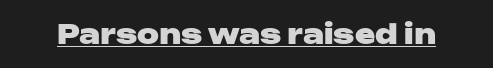
{"italic": "no", "bold": "yes", "underline": "yes", "letter_spacing": "normal", "letter_spacing_em": 0.0, "glyph_px": 27}
